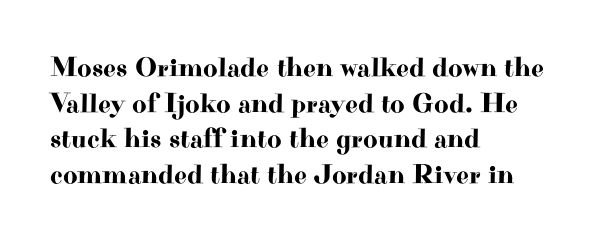
{"serif": "yes", "italic": "no", "width": "wide", "stroke_contrast": "high", "x_height": "small", "monospaced": "no", "underline": "no", "align": "left", "line_spacing": "normal", "line_spacing_ratio": 1.27, "letter_spacing": "normal", "letter_spacing_em": 0.0, "glyph_px": 28}
